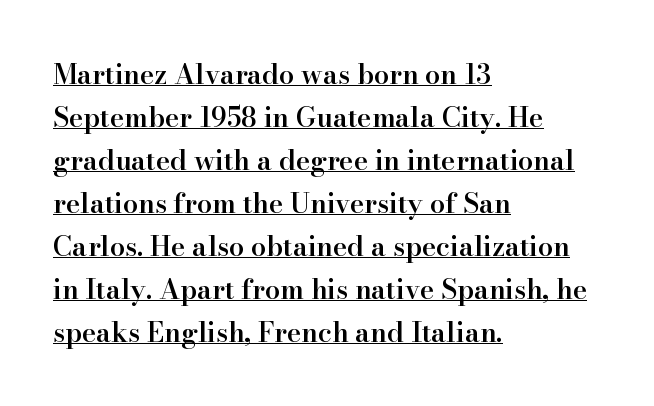
{"italic": "no", "bold": "semi", "underline": "yes", "align": "left", "line_spacing": "normal", "line_spacing_ratio": 1.59, "letter_spacing": "normal", "letter_spacing_em": 0.0, "glyph_px": 27}
